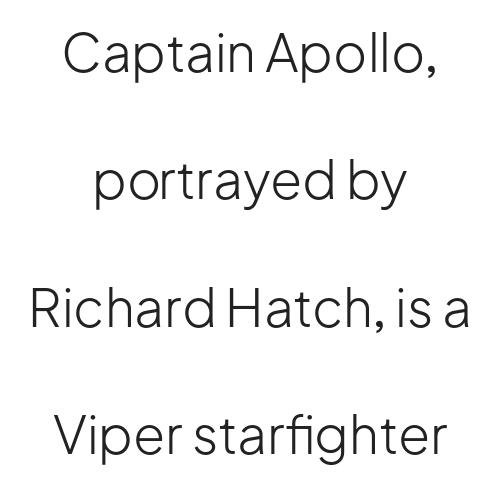
Q: Is the text bold? A: No.
Q: Is the text italic (slanted)? A: No, it is upright.
Q: Is the typeface a serif or a sans-serif typeface? A: Sans-serif.
Q: Is the text underlined? A: No.
Q: How is the paragraph aligned? A: Centered.
Q: Is the spacing between letters normal or unusually wide? A: Normal.
Q: Is the spacing between lines tight, normal or loose? A: Loose.
Q: Width (condensed, normal, or wide)? A: Normal.
Q: Stroke contrast? A: Low.
Q: x-height? A: Medium.
Q: Monospaced? A: No.
